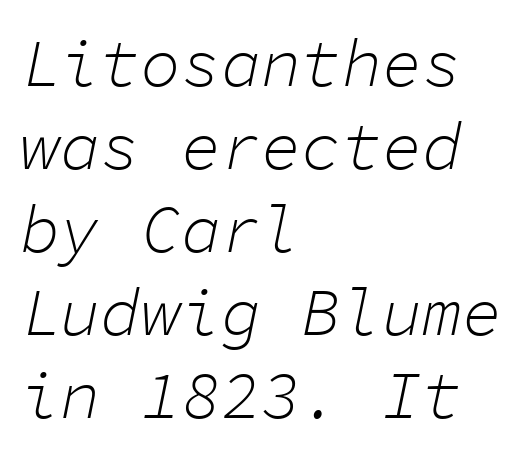
The image shows 67 px light type, italic (leaning right), monospaced; set left-aligned, line spacing 1.24x, normal letter spacing, not underlined; low stroke contrast and a medium x-height.
